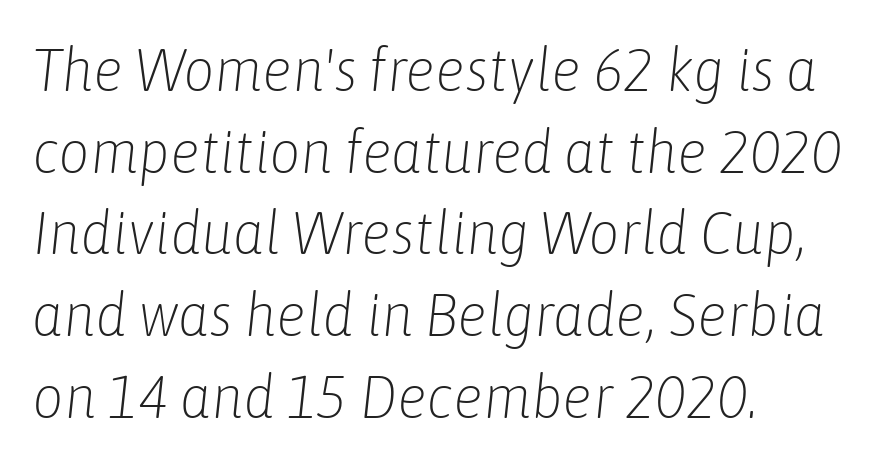
Q: Is the text bold? A: No.
Q: Is the text italic (slanted)? A: Yes, it leans right by about 6 degrees.
Q: Is the text underlined? A: No.
Q: How is the paragraph aligned? A: Left-aligned.
Q: Is the spacing between letters normal or unusually wide? A: Normal.
Q: Is the spacing between lines tight, normal or loose? A: Normal.
Q: Width (condensed, normal, or wide)? A: Condensed.
Q: Stroke contrast? A: Low.
Q: x-height? A: Medium.
Q: Monospaced? A: No.
